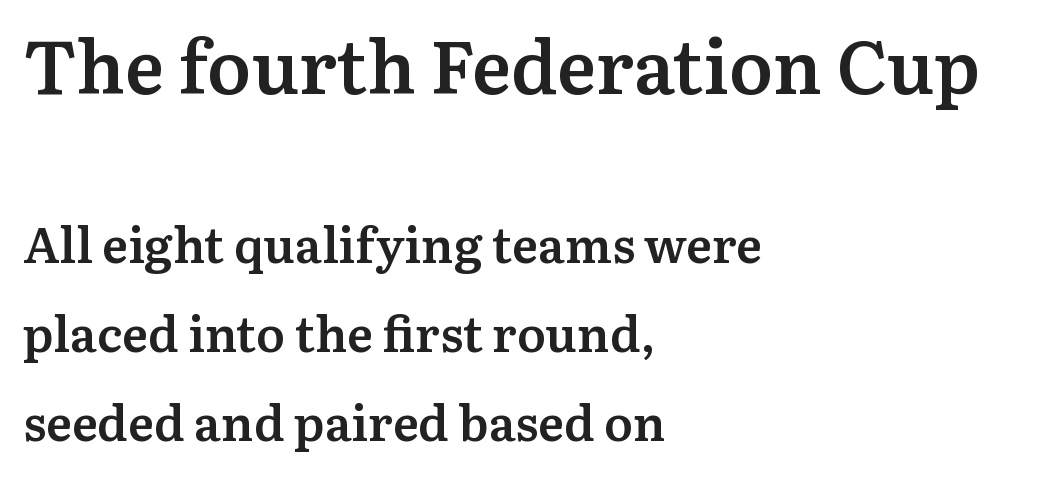
Each word holds together tightly as a unit, with standard inter-letter gaps. Notice how the passage keeps a crisp vertical edge on the left only. Posture: upright roman. Its strokes are somewhat broadened, the hallmark of semibold type. This sample has the flowing, uneven cadence of proportional lettering. Letters rest on an invisible, unmarked baseline.
